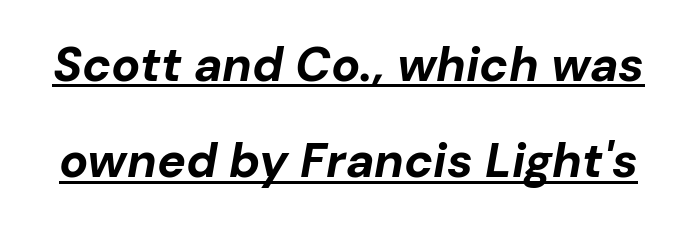
Q: Is the text bold? A: Yes.
Q: Is the text italic (slanted)? A: Yes, it leans right by about 10 degrees.
Q: Is the text underlined? A: Yes.
Q: Is the spacing between letters normal or unusually wide? A: Normal.
Q: Is the spacing between lines tight, normal or loose? A: Loose.
Q: Width (condensed, normal, or wide)? A: Normal.
Q: Stroke contrast? A: Low.
Q: x-height? A: Medium.
Q: Monospaced? A: No.
